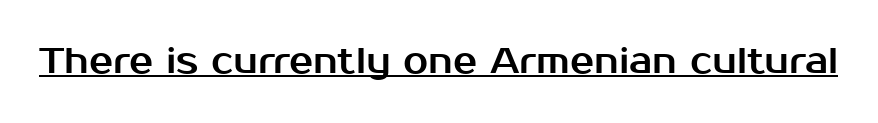
Q: Is the text italic (slanted)? A: No, it is upright.
Q: Is the typeface a serif or a sans-serif typeface? A: Sans-serif.
Q: Is the text underlined? A: Yes.
Q: Is the spacing between letters normal or unusually wide? A: Normal.
Q: Width (condensed, normal, or wide)? A: Normal.
Q: Stroke contrast? A: Medium.
Q: x-height? A: Medium.
Q: Monospaced? A: No.
